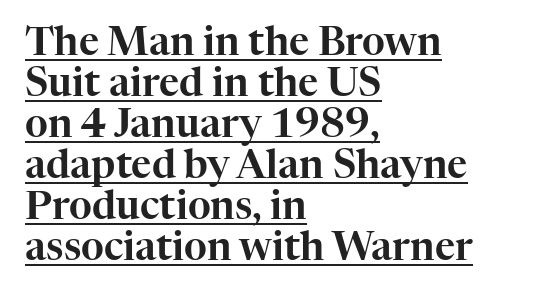
Q: Is the text italic (slanted)? A: No, it is upright.
Q: Is the typeface a serif or a sans-serif typeface? A: Serif.
Q: Is the text underlined? A: Yes.
Q: How is the paragraph aligned? A: Left-aligned.
Q: Is the spacing between letters normal or unusually wide? A: Normal.
Q: Is the spacing between lines tight, normal or loose? A: Tight.
Q: Width (condensed, normal, or wide)? A: Normal.
Q: Stroke contrast? A: High.
Q: x-height? A: Medium.
Q: Monospaced? A: No.
